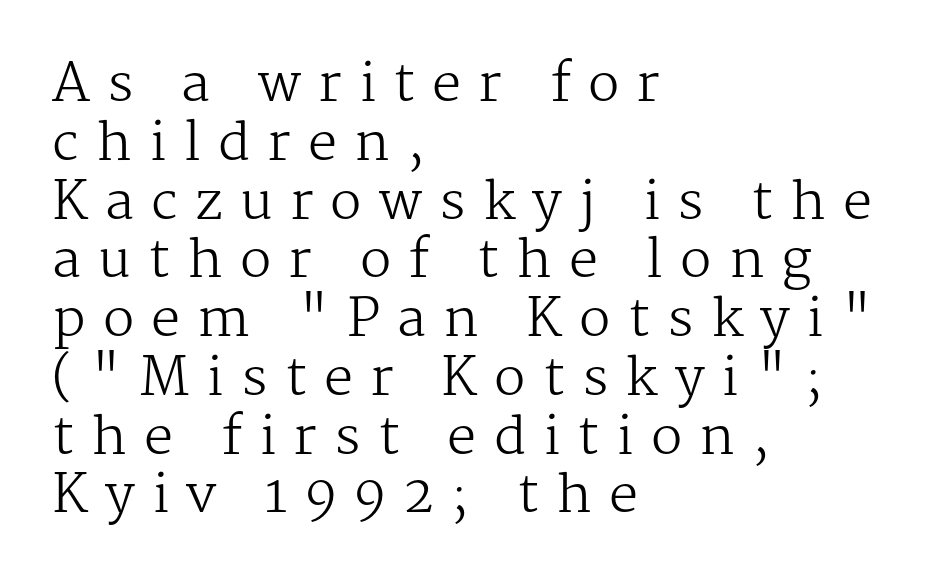
Rendered with straight, roman letterforms. The tracking jumps out immediately: characters are airy and widely separated. Leading is clearly below the norm, producing a dense column. The rendering uses natural spacing where letterforms have individual widths. Teacher's note: observe the even left margin — that is flush-left alignment. The space directly below the letters is spotless.
